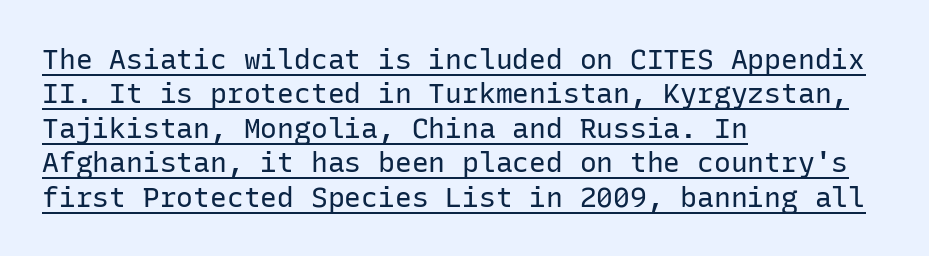
The rendering shows plain stroke endings on the letterforms — a sans-serif design. Is the letter spacing exaggerated? No — it looks like the ordinary default. You could count columns in this text — the font is strictly monospaced. The typesetter chose a ragged-right arrangement here.
